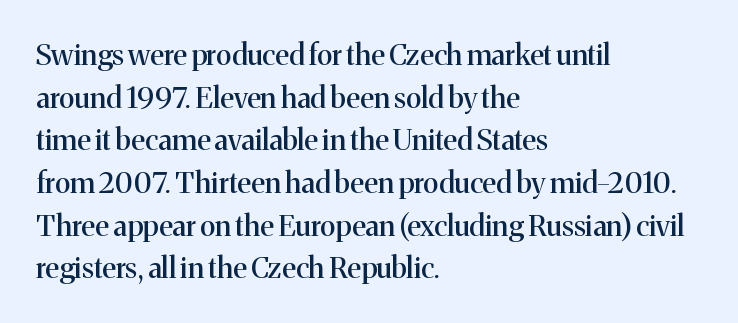
The specimen reads as upright at a glance. Serif or sans? Serif — the stroke terminals have little feet. Here the designer chose a conventional face with non-uniform glyph widths. Here the glyphs are tracked normally, forming tight word shapes. This sample is left-justified, so line endings fall wherever the words run out. Type without underlining.
